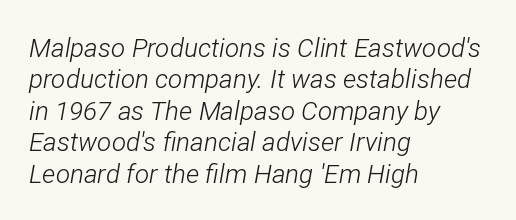
{"italic": "yes", "lean": "right", "slant_degrees": 12, "bold": "no", "underline": "no", "align": "left", "line_spacing_ratio": 1.21, "letter_spacing": "normal", "letter_spacing_em": 0.0, "glyph_px": 26}
